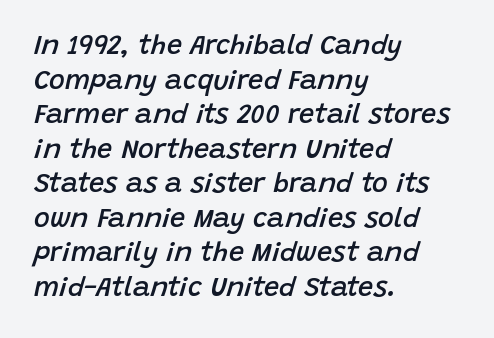
The image shows 27 px text type, italic (leaning right); set left-aligned, normal line spacing (1.28x), normal letter spacing, not underlined.
